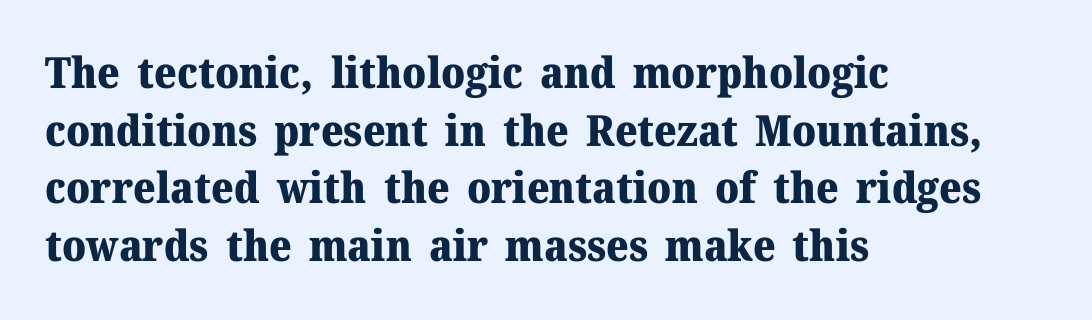
Q: Is the text bold? A: Yes.
Q: Is the text italic (slanted)? A: No, it is upright.
Q: Is the typeface a serif or a sans-serif typeface? A: Serif.
Q: Is the text underlined? A: No.
Q: How is the paragraph aligned? A: Left-aligned.
Q: Is the spacing between letters normal or unusually wide? A: Normal.
Q: Is the spacing between lines tight, normal or loose? A: Normal.
Q: Width (condensed, normal, or wide)? A: Normal.
Q: Stroke contrast? A: Medium.
Q: x-height? A: Medium.
Q: Monospaced? A: No.
